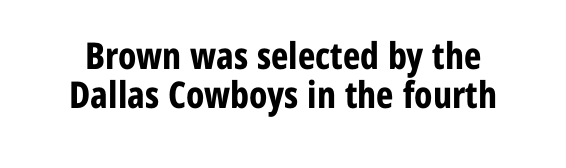
The image shows 37 px bold, condensed sans-serif type, upright; set tight line spacing (1.06x), normal letter spacing, not underlined; low stroke contrast and a medium x-height.
